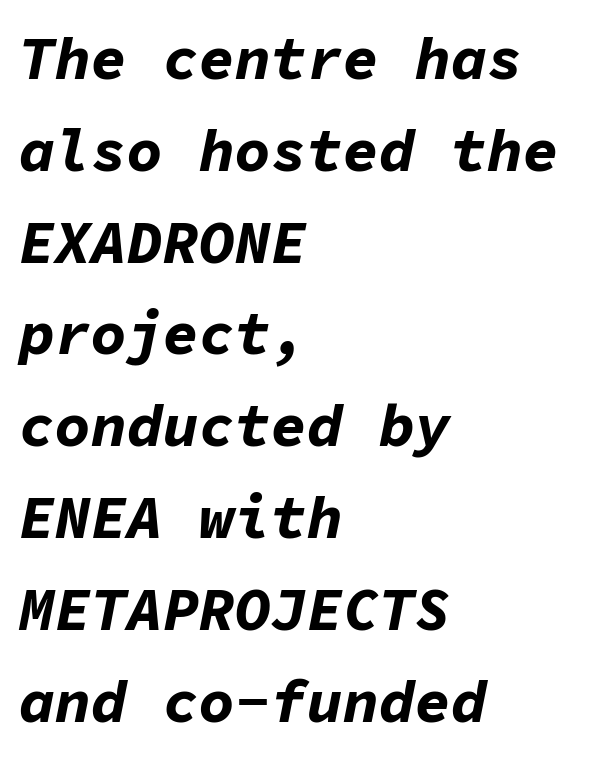
Q: Is the text bold? A: Yes.
Q: Is the text italic (slanted)? A: Yes, it leans right by about 11 degrees.
Q: Is the text underlined? A: No.
Q: How is the paragraph aligned? A: Left-aligned.
Q: Is the spacing between letters normal or unusually wide? A: Normal.
Q: Is the spacing between lines tight, normal or loose? A: Normal.
Q: Width (condensed, normal, or wide)? A: Normal.
Q: Stroke contrast? A: Low.
Q: x-height? A: Medium.
Q: Monospaced? A: Yes.
